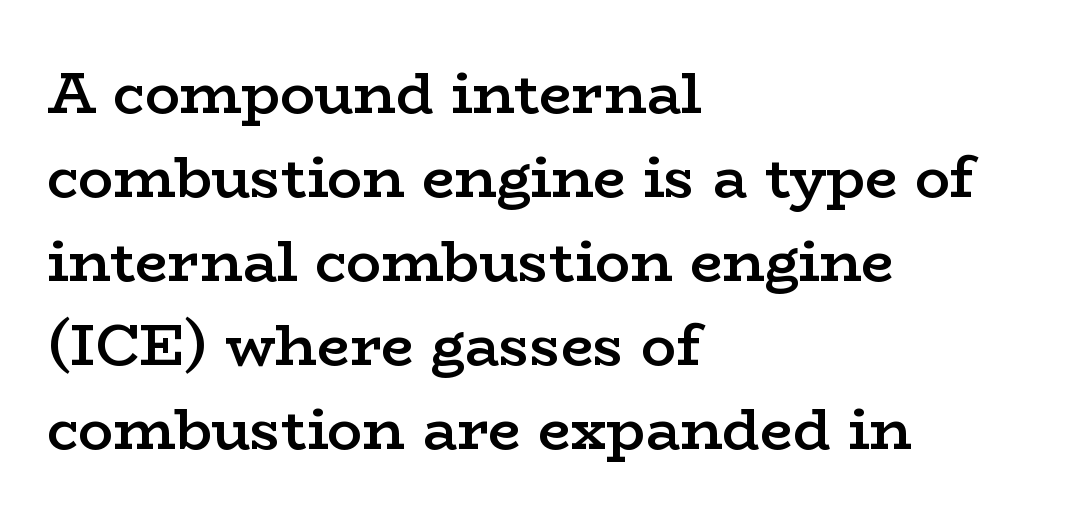
{"serif": "yes", "italic": "no", "bold": "semi", "weight": "semibold", "width": "wide", "stroke_contrast": "low", "x_height": "medium", "monospaced": "no", "underline": "no", "align": "left", "line_spacing": "normal", "line_spacing_ratio": 1.45, "letter_spacing": "normal", "letter_spacing_em": 0.0, "glyph_px": 58}
